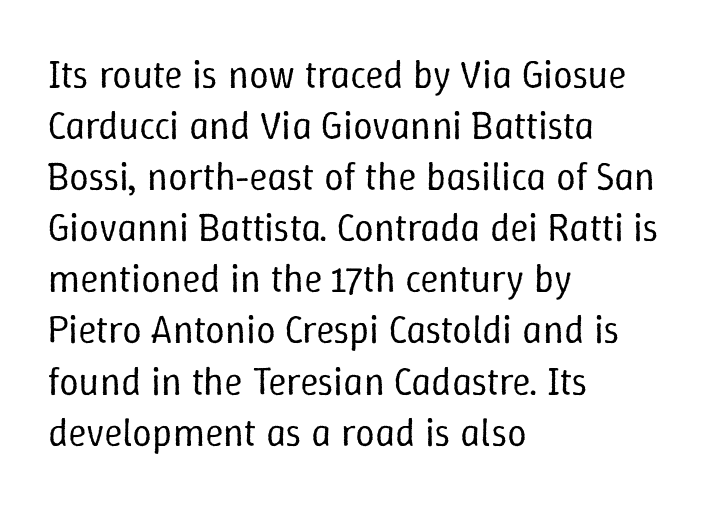
{"italic": "no", "bold": "no", "weight": "regular", "width": "normal", "stroke_contrast": "low", "x_height": "medium", "monospaced": "no", "underline": "no", "align": "left", "line_spacing": "normal", "line_spacing_ratio": 1.31, "letter_spacing": "normal", "letter_spacing_em": 0.0, "glyph_px": 39}
